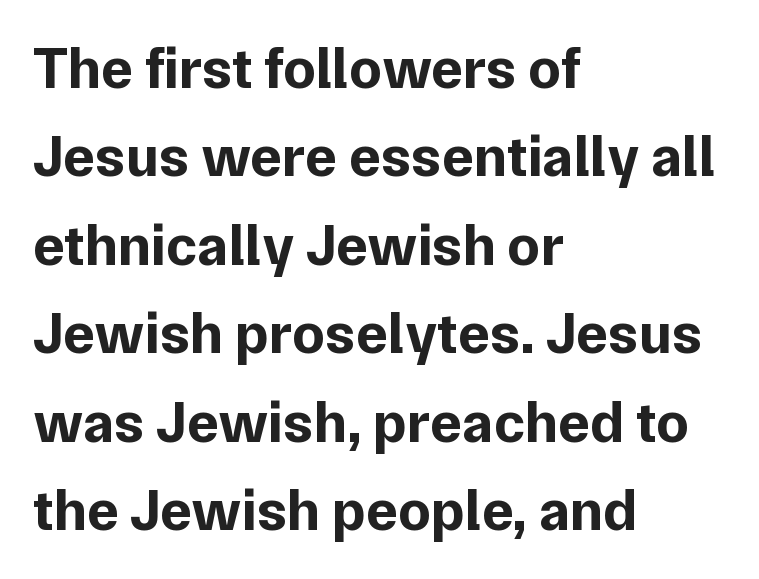
No feet cap the strokes, marking this as sans-serif type. Descenders are the only things crossing below the line. Tracking here is standard; glyphs follow each other at the usual distance. Successive baselines arrive at the customary interval. These lines are rendered in a variable-pitch font. Compared with a centered layout, this one pins lines to the left instead.
